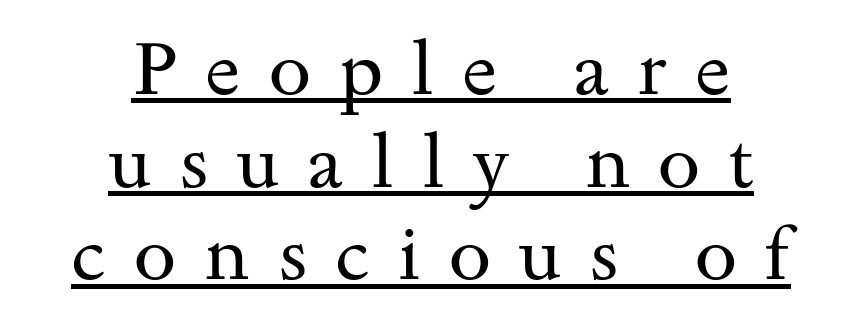
The image shows 76 px regular-weight, wide serif type, upright; set centered, line spacing 1.22x, unusually wide letter spacing (+0.37 em), underlined; medium stroke contrast and a small x-height.
